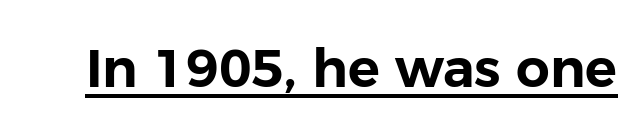
The image shows 53 px sans-serif type, upright; set normal letter spacing, underlined; low stroke contrast and a medium x-height.
